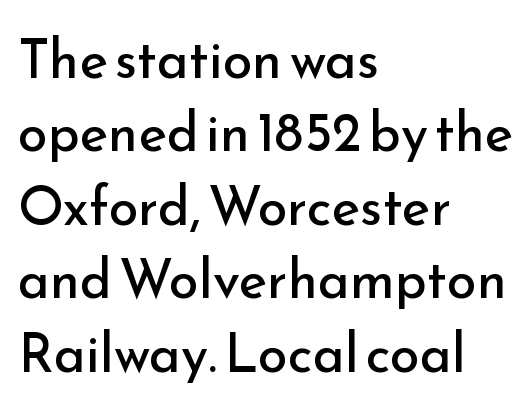
{"serif": "no", "italic": "no", "bold": "no", "weight": "regular", "width": "normal", "stroke_contrast": "low", "x_height": "small", "monospaced": "no", "underline": "no", "align": "left", "line_spacing": "normal", "line_spacing_ratio": 1.36, "letter_spacing": "normal", "letter_spacing_em": 0.0, "glyph_px": 54}
